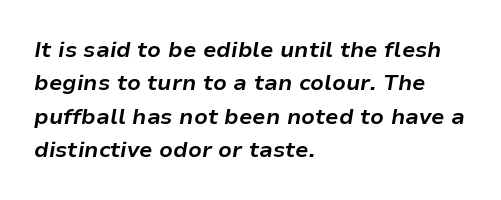
{"italic": "yes", "lean": "right", "slant_degrees": 9, "bold": "yes", "underline": "no", "align": "left", "line_spacing": "normal", "line_spacing_ratio": 1.52, "letter_spacing": "normal", "letter_spacing_em": 0.0, "glyph_px": 22}
